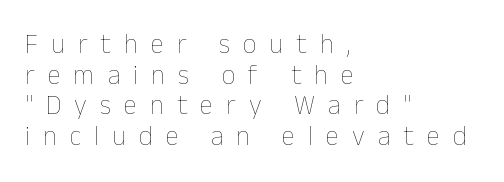
{"italic": "no", "bold": "no", "underline": "no", "align": "left", "line_spacing": "tight", "line_spacing_ratio": 1.13, "letter_spacing": "wide", "letter_spacing_em": 0.48, "glyph_px": 27}
